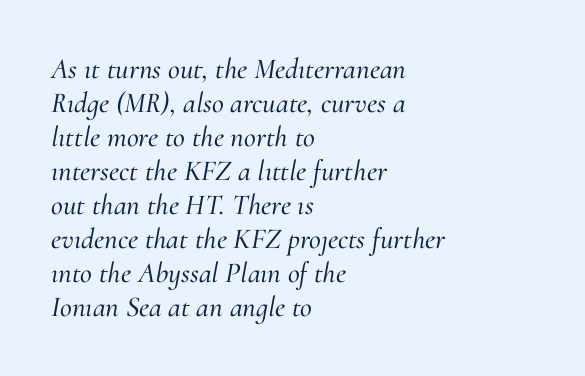
Q: Is the text italic (slanted)? A: Yes, it leans right by about 10 degrees.
Q: Is the typeface a serif or a sans-serif typeface? A: Serif.
Q: Is the text underlined? A: No.
Q: How is the paragraph aligned? A: Left-aligned.
Q: Is the spacing between letters normal or unusually wide? A: Normal.
Q: Width (condensed, normal, or wide)? A: Normal.
Q: Stroke contrast? A: Medium.
Q: x-height? A: Small.
Q: Monospaced? A: No.
